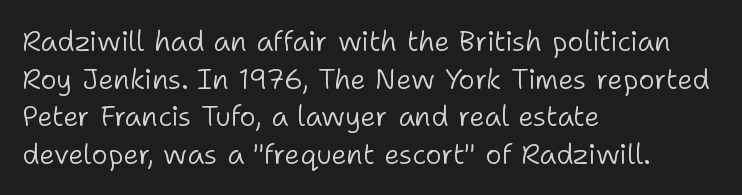
Q: Is the text bold? A: No.
Q: Is the text italic (slanted)? A: No, it is upright.
Q: Is the typeface a serif or a sans-serif typeface? A: Sans-serif.
Q: Is the text underlined? A: No.
Q: How is the paragraph aligned? A: Left-aligned.
Q: Is the spacing between letters normal or unusually wide? A: Normal.
Q: Is the spacing between lines tight, normal or loose? A: Normal.
Q: Width (condensed, normal, or wide)? A: Normal.
Q: Stroke contrast? A: Low.
Q: x-height? A: Medium.
Q: Monospaced? A: No.
